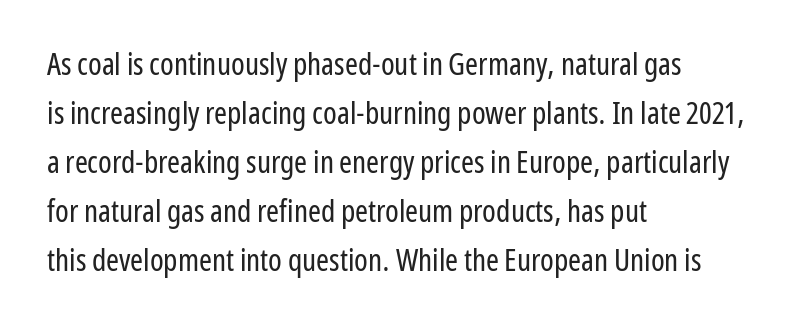
{"serif": "no", "italic": "no", "bold": "no", "weight": "regular", "width": "condensed", "stroke_contrast": "low", "x_height": "medium", "monospaced": "no", "underline": "no", "align": "left", "line_spacing": "normal", "line_spacing_ratio": 1.58, "letter_spacing": "normal", "letter_spacing_em": 0.0, "glyph_px": 31}
